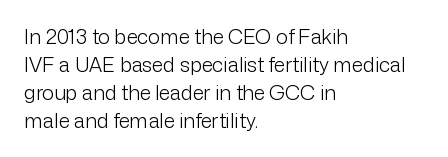
The image shows 20 px text type, upright; set left-aligned, normal line spacing (1.4x), normal letter spacing, not underlined.
